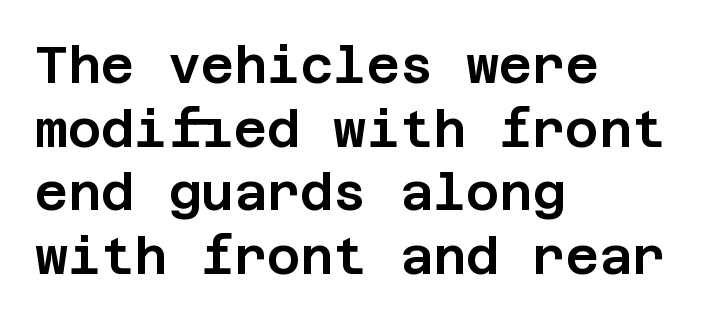
Q: Is the text italic (slanted)? A: No, it is upright.
Q: Is the typeface a serif or a sans-serif typeface? A: Sans-serif.
Q: Is the text underlined? A: No.
Q: How is the paragraph aligned? A: Left-aligned.
Q: Is the spacing between letters normal or unusually wide? A: Normal.
Q: Is the spacing between lines tight, normal or loose? A: Normal.
Q: Width (condensed, normal, or wide)? A: Normal.
Q: Stroke contrast? A: Low.
Q: x-height? A: Large.
